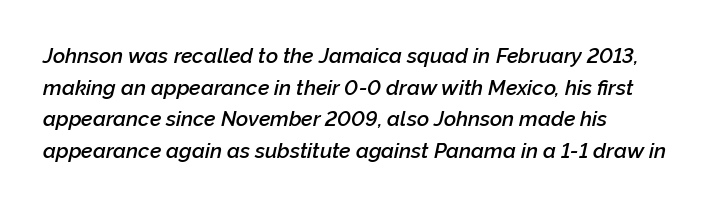
Look at the tracking — it's just the regular setting, nothing added. Characters are canted at an angle relative to the baseline's perpendicular. Layout note: lines flush left. These lines carry some extra weight — a demibold, not a full bold.
